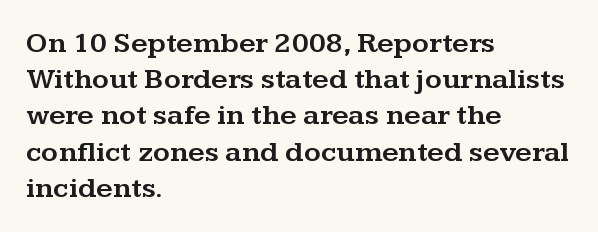
The image shows 29 px wide serif type, upright; set left-aligned, normal line spacing (1.25x), normal letter spacing, not underlined; medium stroke contrast and a medium x-height.
